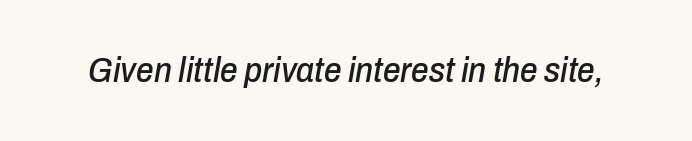
The image shows 35 px condensed type, italic (leaning right); set normal letter spacing, not underlined; low stroke contrast and a medium x-height.
